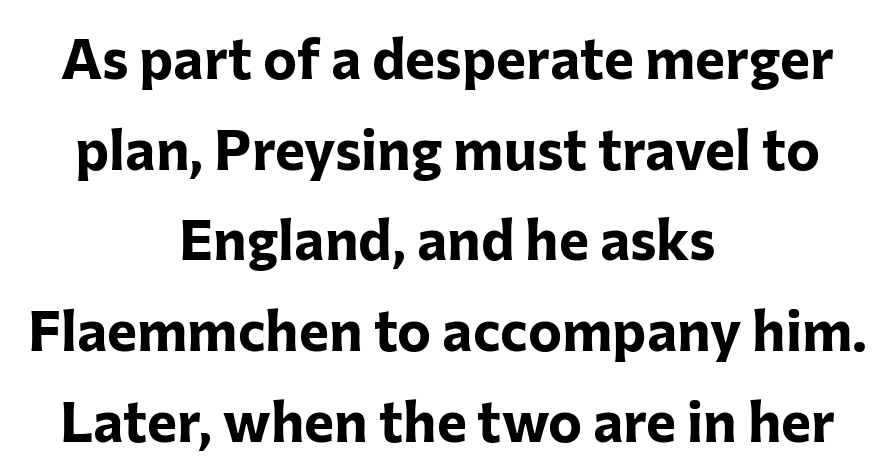
Q: Is the text bold? A: Yes.
Q: Is the text italic (slanted)? A: No, it is upright.
Q: Is the typeface a serif or a sans-serif typeface? A: Sans-serif.
Q: Is the text underlined? A: No.
Q: How is the paragraph aligned? A: Centered.
Q: Is the spacing between letters normal or unusually wide? A: Normal.
Q: Is the spacing between lines tight, normal or loose? A: Normal.
Q: Width (condensed, normal, or wide)? A: Normal.
Q: Stroke contrast? A: Low.
Q: x-height? A: Medium.
Q: Monospaced? A: No.
